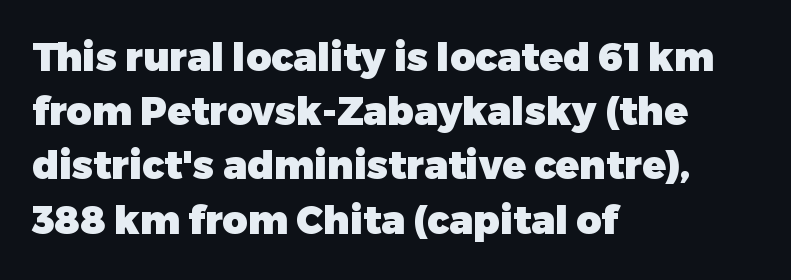
The image shows 39 px heavy sans-serif type, upright; set left-aligned, normal line spacing (1.39x), normal letter spacing, not underlined; low stroke contrast and a medium x-height.
